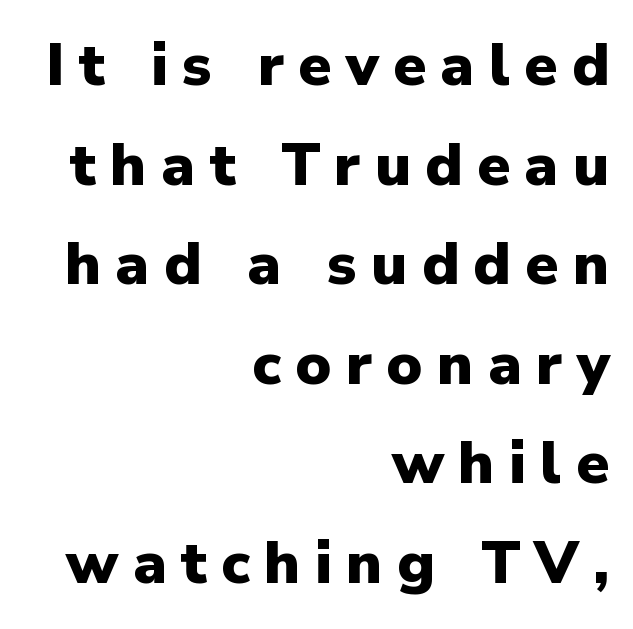
The image shows 60 px heavy sans-serif type, upright; set right-aligned, normal line spacing (1.66x), unusually wide letter spacing (+0.24 em), not underlined; low stroke contrast and a medium x-height.
